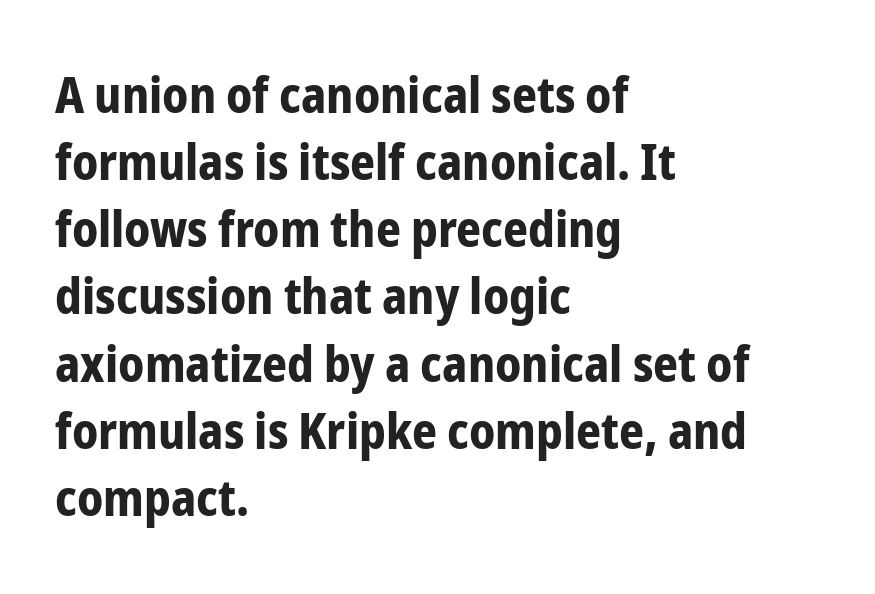
{"serif": "no", "italic": "no", "bold": "yes", "weight": "bold", "width": "condensed", "stroke_contrast": "low", "x_height": "medium", "monospaced": "no", "underline": "no", "align": "left", "line_spacing": "normal", "line_spacing_ratio": 1.37, "letter_spacing": "normal", "letter_spacing_em": 0.0, "glyph_px": 49}
